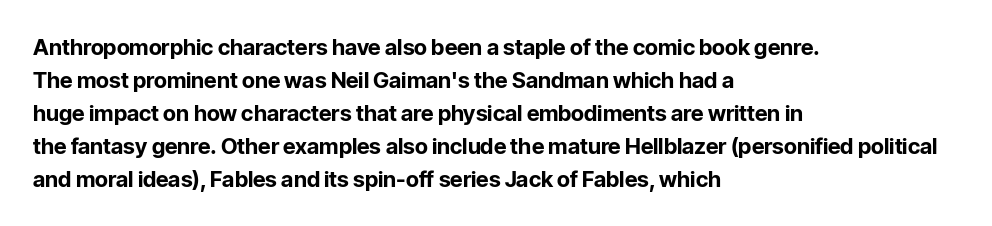
{"italic": "no", "bold": "yes", "underline": "no", "align": "left", "line_spacing": "normal", "line_spacing_ratio": 1.5, "letter_spacing": "normal", "letter_spacing_em": 0.0, "glyph_px": 22}
